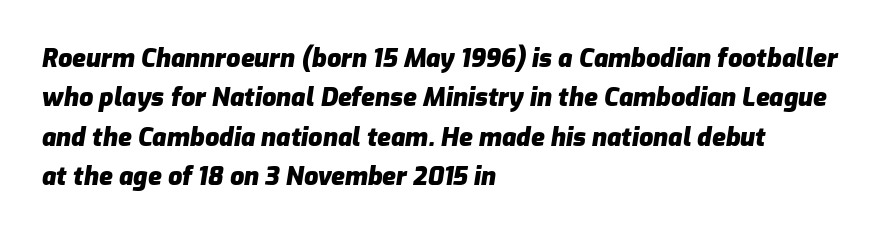
Q: Is the text bold? A: Yes.
Q: Is the text italic (slanted)? A: Yes, it leans right by about 9 degrees.
Q: Is the text underlined? A: No.
Q: How is the paragraph aligned? A: Left-aligned.
Q: Is the spacing between letters normal or unusually wide? A: Normal.
Q: Is the spacing between lines tight, normal or loose? A: Normal.
